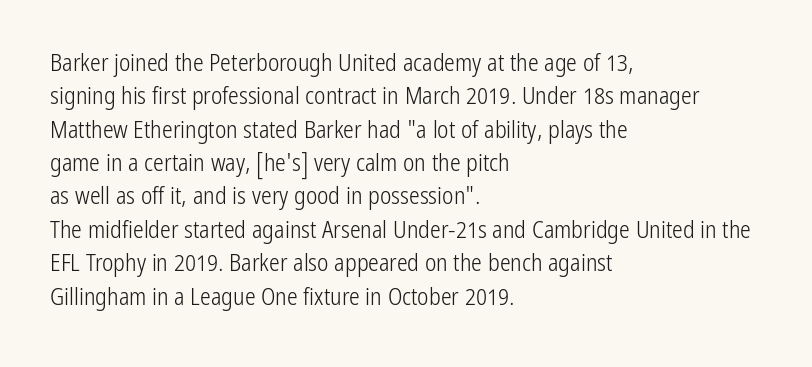
Q: Is the text bold? A: No.
Q: Is the text italic (slanted)? A: No, it is upright.
Q: Is the text underlined? A: No.
Q: How is the paragraph aligned? A: Left-aligned.
Q: Is the spacing between letters normal or unusually wide? A: Normal.
Q: Is the spacing between lines tight, normal or loose? A: Normal.
